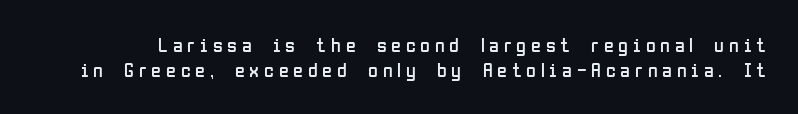
If you drew a line through each stem, it would be perfectly vertical. Between one letter and the next there's a generous, obvious gap. The foot of each line stays bare and open. The space between consecutive lines is moderate.
